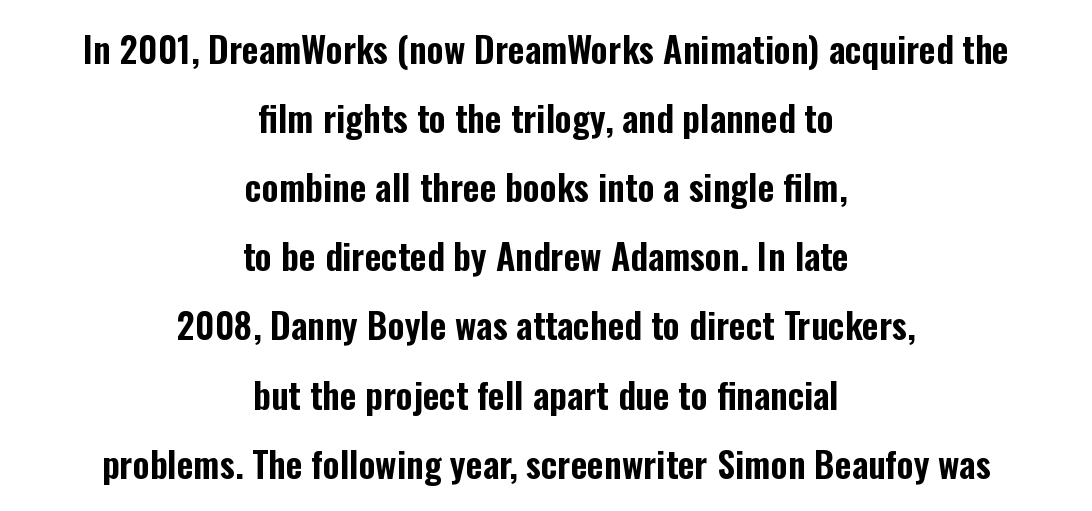
Default kerning and tracking; the words read as compact shapes. Baseline-to-baseline distance is far greater than the letter height. Beneath every word, the page is bare. Look at the bottom of the vertical strokes: they stop flat, with no serifs. Teacher's note: observe the equal gaps on both sides — that is centered alignment. You could not count columns in this text — the font is proportionally spaced.
